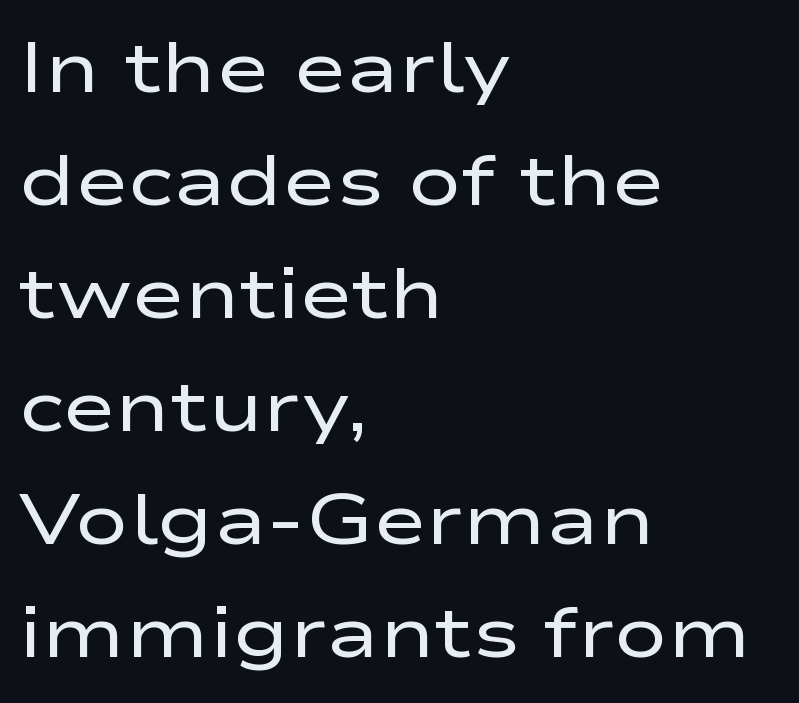
{"serif": "no", "italic": "no", "bold": "no", "weight": "regular", "width": "wide", "stroke_contrast": "low", "x_height": "medium", "monospaced": "no", "underline": "no", "align": "left", "line_spacing": "normal", "line_spacing_ratio": 1.57, "letter_spacing": "normal", "letter_spacing_em": 0.0, "glyph_px": 72}
